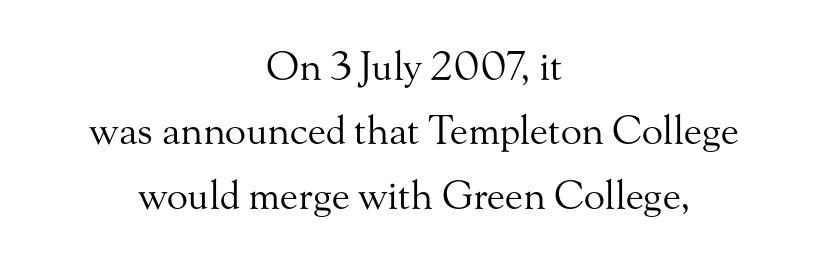
Q: Is the text bold? A: No.
Q: Is the text italic (slanted)? A: No, it is upright.
Q: Is the typeface a serif or a sans-serif typeface? A: Serif.
Q: Is the text underlined? A: No.
Q: How is the paragraph aligned? A: Centered.
Q: Is the spacing between letters normal or unusually wide? A: Normal.
Q: Is the spacing between lines tight, normal or loose? A: Normal.
Q: Width (condensed, normal, or wide)? A: Normal.
Q: Stroke contrast? A: Medium.
Q: x-height? A: Small.
Q: Monospaced? A: No.
